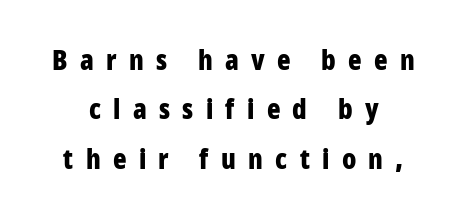
{"serif": "no", "italic": "no", "bold": "yes", "weight": "bold", "width": "condensed", "stroke_contrast": "low", "x_height": "large", "monospaced": "no", "underline": "no", "line_spacing_ratio": 1.76, "letter_spacing": "wide", "letter_spacing_em": 0.44, "glyph_px": 28}
